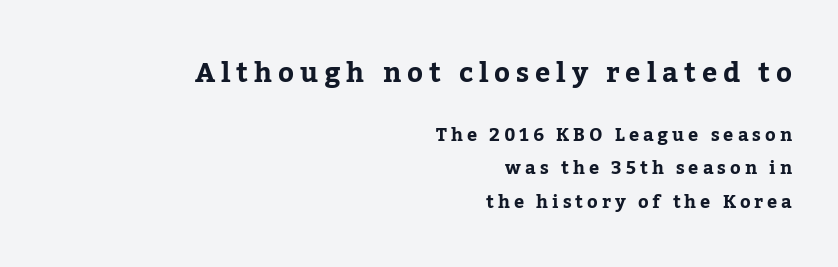
{"italic": "no", "underline": "no", "align": "right", "line_spacing_ratio": 1.84, "letter_spacing": "wide", "letter_spacing_em": 0.22, "larger_block": "first", "size_ratio": 1.5, "glyph_px": 27}
